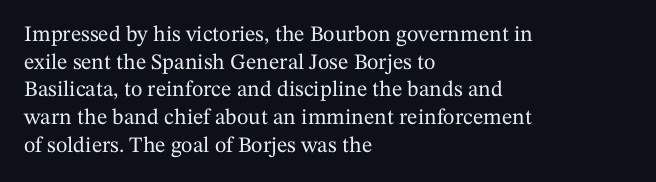
Regarding leading, the lines here are spaced in the standard way. The space beneath each line is pristine and unruled. Tracking value appears to be zero — textbook default spacing. The setting favours the left margin, as ordinary paragraphs usually do.
